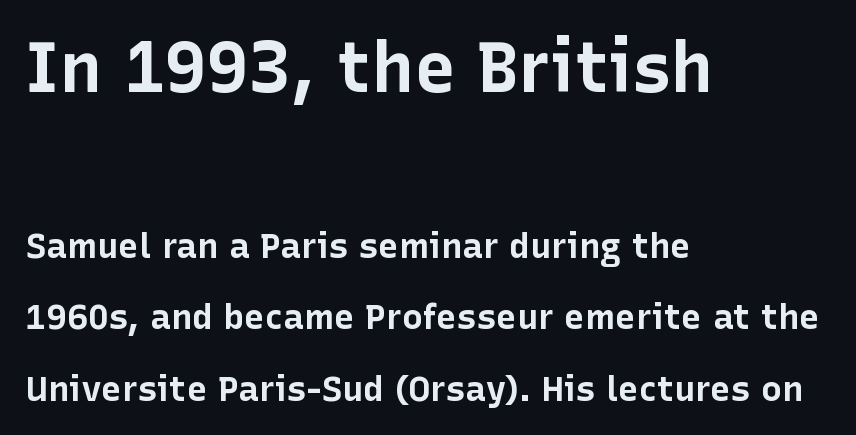
The image shows 70 px bold sans-serif type, upright; set left-aligned, loose line spacing (2.04x), normal letter spacing, not underlined; the first (top) block is 2.0x larger; low stroke contrast and a medium x-height.
